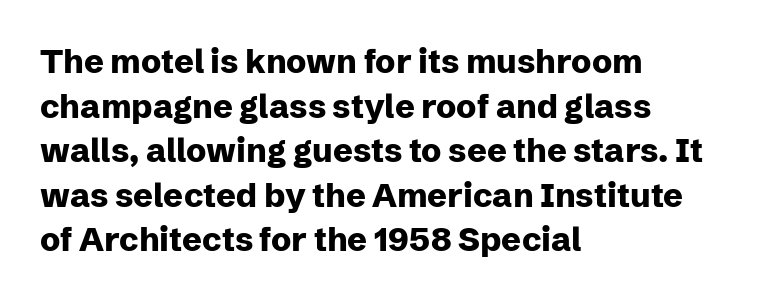
Layout note: lines flush left. Regarding leading, the lines here are spaced in the standard way. A typesetter would call this proportional, since set widths differ per character. The font family rendered here belongs to the sans-serif group.
